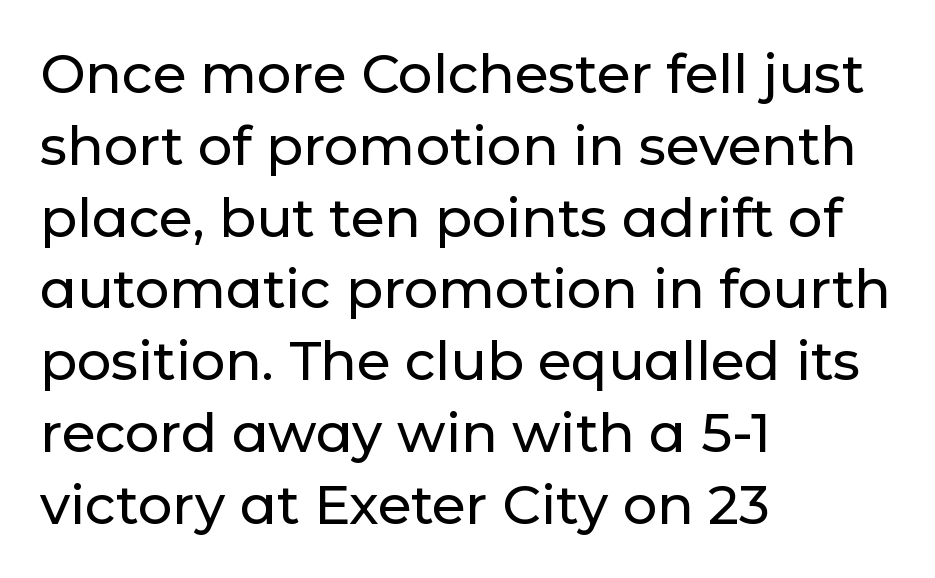
{"serif": "no", "italic": "no", "width": "normal", "stroke_contrast": "low", "x_height": "medium", "monospaced": "no", "underline": "no", "align": "left", "line_spacing": "normal", "line_spacing_ratio": 1.33, "letter_spacing": "normal", "letter_spacing_em": 0.0, "glyph_px": 54}
